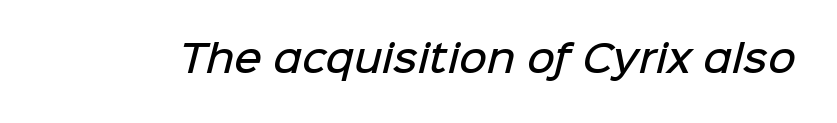
Q: Is the text bold? A: Semi-bold.
Q: Is the typeface a serif or a sans-serif typeface? A: Sans-serif.
Q: Is the text underlined? A: No.
Q: Is the spacing between letters normal or unusually wide? A: Normal.
Q: Width (condensed, normal, or wide)? A: Normal.
Q: Stroke contrast? A: Low.
Q: x-height? A: Medium.
Q: Monospaced? A: No.
